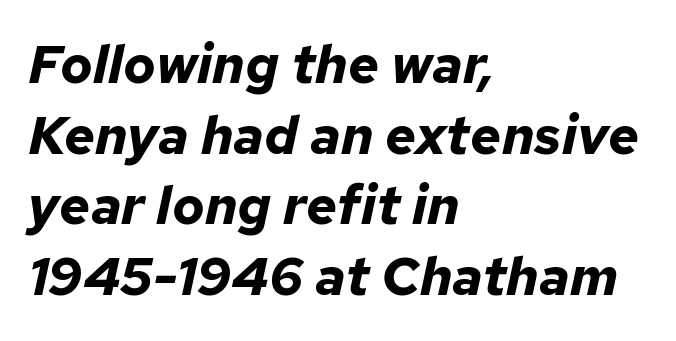
Q: Is the text bold? A: Yes.
Q: Is the text italic (slanted)? A: Yes, it leans right by about 12 degrees.
Q: Is the text underlined? A: No.
Q: How is the paragraph aligned? A: Left-aligned.
Q: Is the spacing between letters normal or unusually wide? A: Normal.
Q: Is the spacing between lines tight, normal or loose? A: Normal.
Q: Width (condensed, normal, or wide)? A: Normal.
Q: Stroke contrast? A: Low.
Q: x-height? A: Medium.
Q: Monospaced? A: No.
